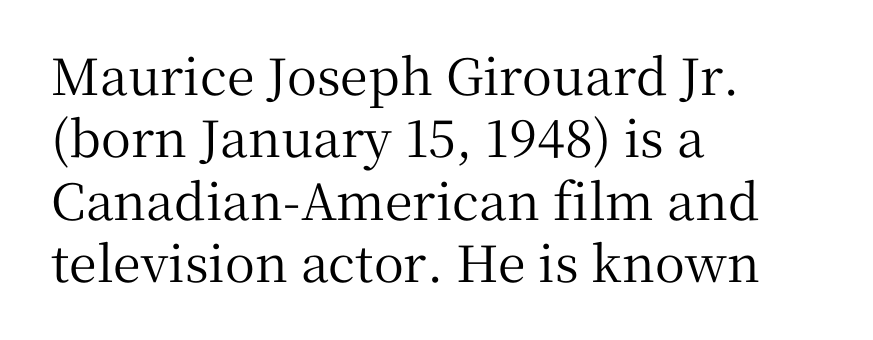
{"serif": "yes", "italic": "no", "width": "normal", "stroke_contrast": "medium", "x_height": "medium", "monospaced": "no", "underline": "no", "align": "left", "line_spacing": "normal", "line_spacing_ratio": 1.25, "letter_spacing": "normal", "letter_spacing_em": 0.0, "glyph_px": 50}
